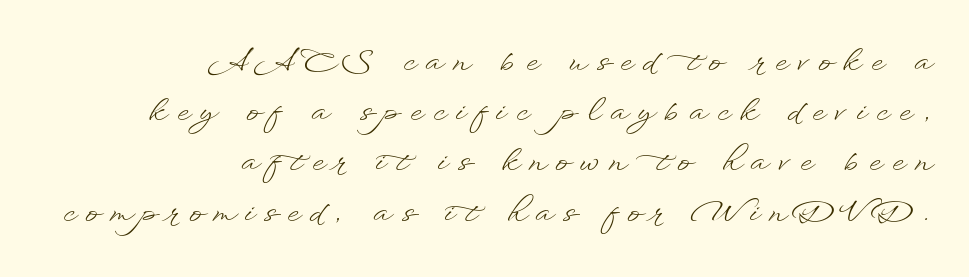
The image shows 31 px light, wide type; set right-aligned, normal line spacing (1.62x), unusually wide letter spacing (+0.32 em), not underlined; low stroke contrast and a small x-height.
